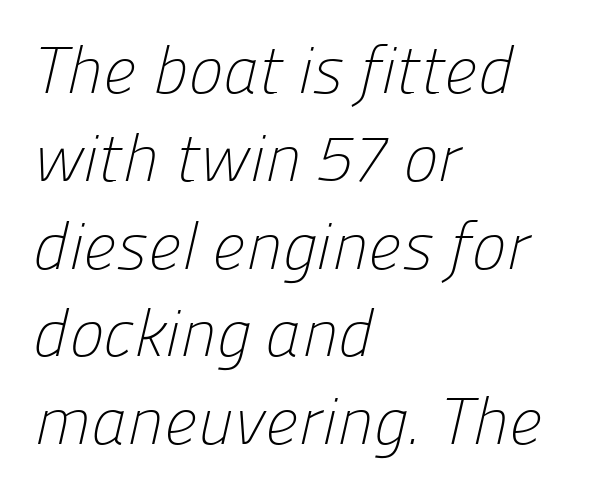
{"serif": "no", "bold": "no", "weight": "light", "width": "normal", "stroke_contrast": "low", "x_height": "medium", "monospaced": "no", "underline": "no", "align": "left", "line_spacing": "normal", "line_spacing_ratio": 1.33, "letter_spacing": "normal", "letter_spacing_em": 0.0, "glyph_px": 66}
